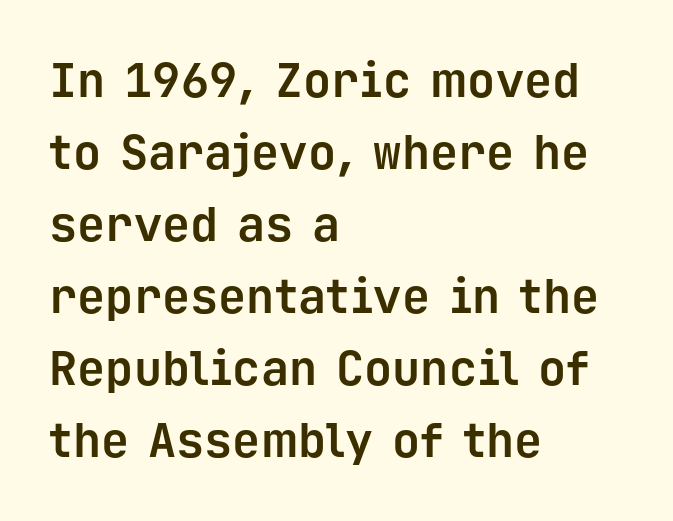
{"serif": "no", "italic": "no", "bold": "yes", "weight": "bold", "width": "normal", "stroke_contrast": "low", "x_height": "medium", "monospaced": "yes", "underline": "no", "align": "left", "line_spacing": "normal", "line_spacing_ratio": 1.53, "letter_spacing": "normal", "letter_spacing_em": 0.0, "glyph_px": 47}
